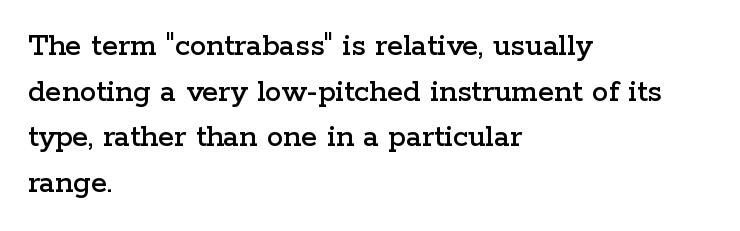
In CSS terms this would be text-align: left. The passage shown is not underscored anywhere. Examine the stroke ends and you'll spot serifs. The letters stand upright; this is a roman face. Think of a printed novel: that variable character pitch is what you see here. The passage shown stacks its lines at a standard gap.
